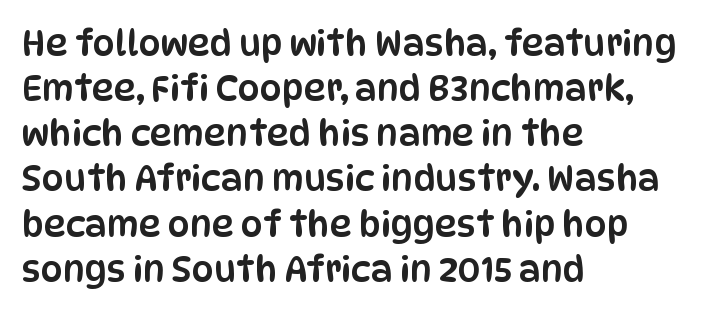
Q: Is the text italic (slanted)? A: No, it is upright.
Q: Is the typeface a serif or a sans-serif typeface? A: Sans-serif.
Q: Is the text underlined? A: No.
Q: How is the paragraph aligned? A: Left-aligned.
Q: Is the spacing between letters normal or unusually wide? A: Normal.
Q: Is the spacing between lines tight, normal or loose? A: Normal.
Q: Width (condensed, normal, or wide)? A: Condensed.
Q: Stroke contrast? A: Low.
Q: x-height? A: Large.
Q: Monospaced? A: No.
